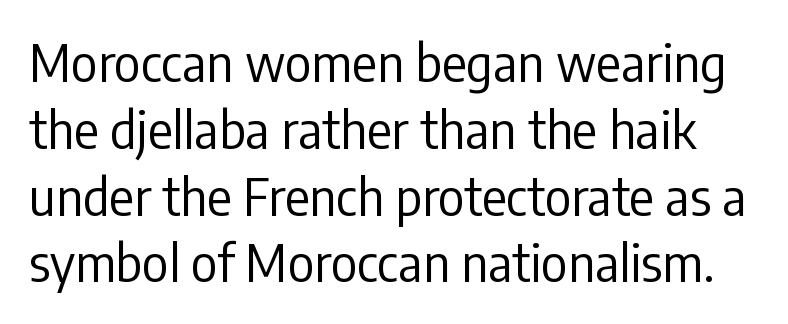
Q: Is the text bold? A: No.
Q: Is the text italic (slanted)? A: No, it is upright.
Q: Is the typeface a serif or a sans-serif typeface? A: Sans-serif.
Q: Is the text underlined? A: No.
Q: Is the spacing between letters normal or unusually wide? A: Normal.
Q: Is the spacing between lines tight, normal or loose? A: Normal.
Q: Width (condensed, normal, or wide)? A: Condensed.
Q: Stroke contrast? A: Low.
Q: x-height? A: Medium.
Q: Monospaced? A: No.
